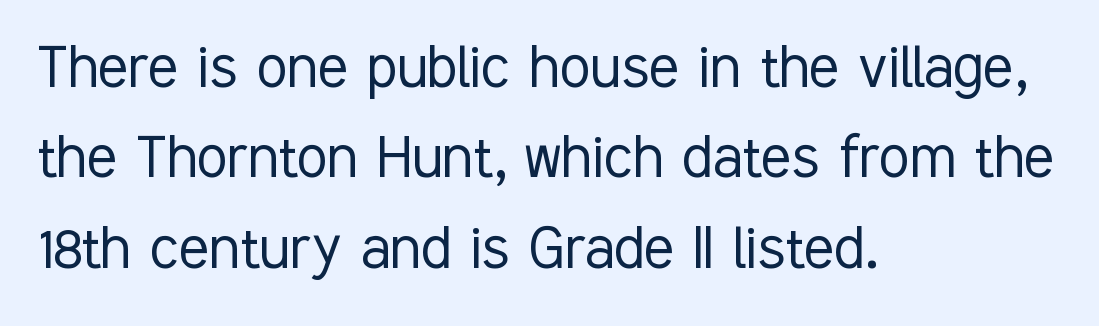
The image shows 70 px light, condensed sans-serif type, upright; set left-aligned, normal line spacing (1.29x), normal letter spacing, not underlined; low stroke contrast and a medium x-height.
